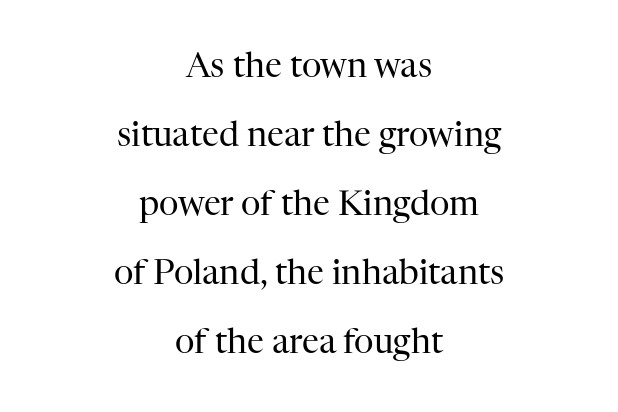
Q: Is the text bold? A: No.
Q: Is the text italic (slanted)? A: No, it is upright.
Q: Is the typeface a serif or a sans-serif typeface? A: Serif.
Q: Is the text underlined? A: No.
Q: How is the paragraph aligned? A: Centered.
Q: Is the spacing between letters normal or unusually wide? A: Normal.
Q: Is the spacing between lines tight, normal or loose? A: Loose.
Q: Width (condensed, normal, or wide)? A: Normal.
Q: Stroke contrast? A: High.
Q: x-height? A: Medium.
Q: Monospaced? A: No.
